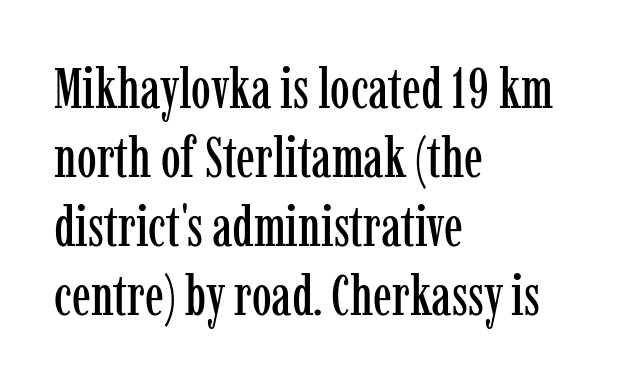
{"serif": "yes", "italic": "no", "width": "condensed", "stroke_contrast": "low", "x_height": "medium", "monospaced": "no", "underline": "no", "align": "left", "line_spacing_ratio": 1.23, "letter_spacing": "normal", "letter_spacing_em": 0.0, "glyph_px": 56}
